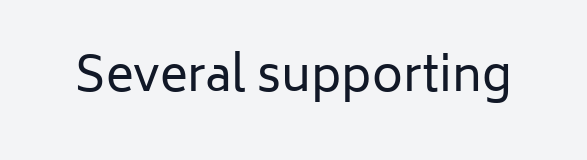
{"serif": "no", "italic": "no", "bold": "no", "weight": "regular", "width": "normal", "stroke_contrast": "low", "x_height": "medium", "monospaced": "no", "underline": "no", "letter_spacing": "normal", "letter_spacing_em": 0.0, "glyph_px": 47}
